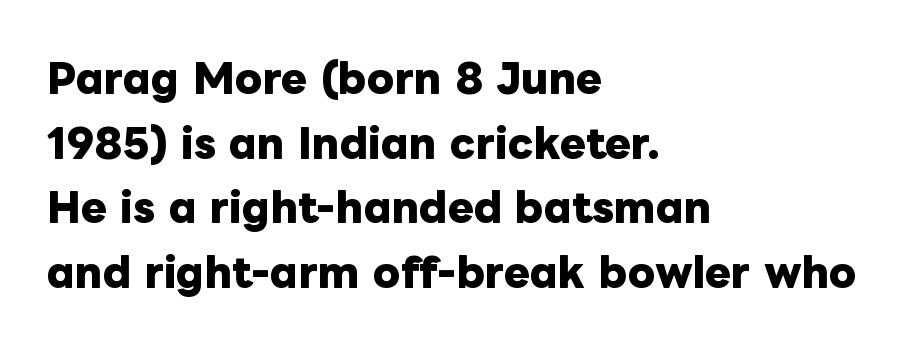
Q: Is the text bold? A: Yes.
Q: Is the text italic (slanted)? A: No, it is upright.
Q: Is the text underlined? A: No.
Q: How is the paragraph aligned? A: Left-aligned.
Q: Is the spacing between letters normal or unusually wide? A: Normal.
Q: Is the spacing between lines tight, normal or loose? A: Normal.
Q: Width (condensed, normal, or wide)? A: Normal.
Q: Stroke contrast? A: Low.
Q: x-height? A: Medium.
Q: Monospaced? A: No.
